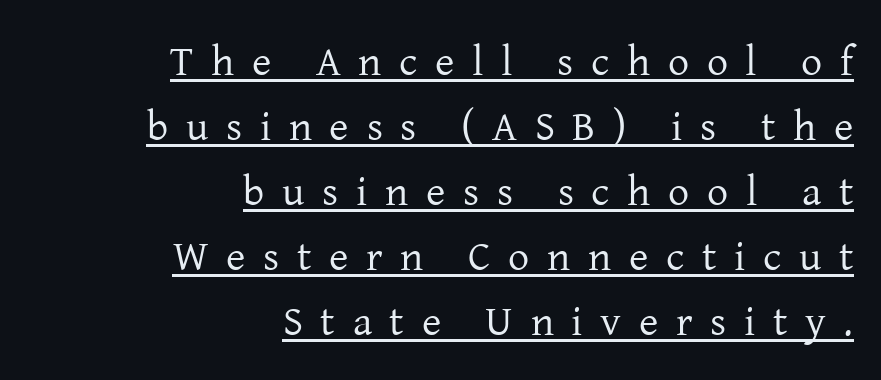
{"serif": "yes", "italic": "no", "bold": "no", "weight": "regular", "width": "normal", "stroke_contrast": "low", "x_height": "medium", "monospaced": "no", "underline": "yes", "align": "right", "line_spacing": "normal", "line_spacing_ratio": 1.55, "letter_spacing": "wide", "letter_spacing_em": 0.42, "glyph_px": 42}
